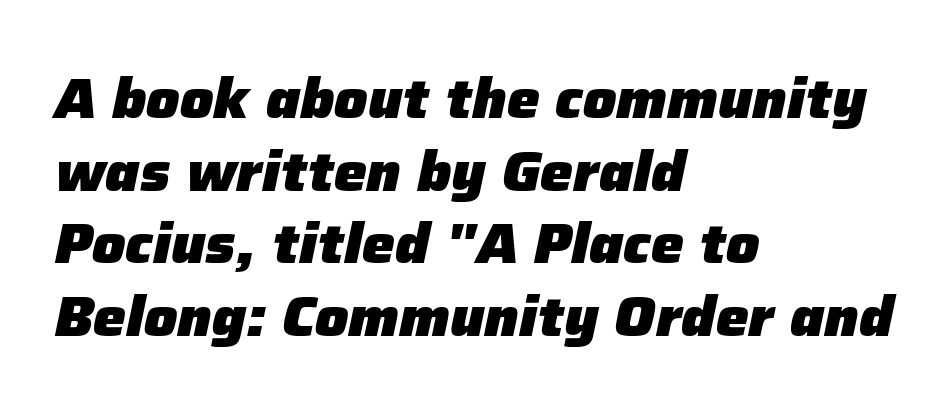
The image shows 55 px heavy type, italic (leaning right); set left-aligned, normal line spacing (1.32x), normal letter spacing, not underlined; low stroke contrast and a medium x-height.
